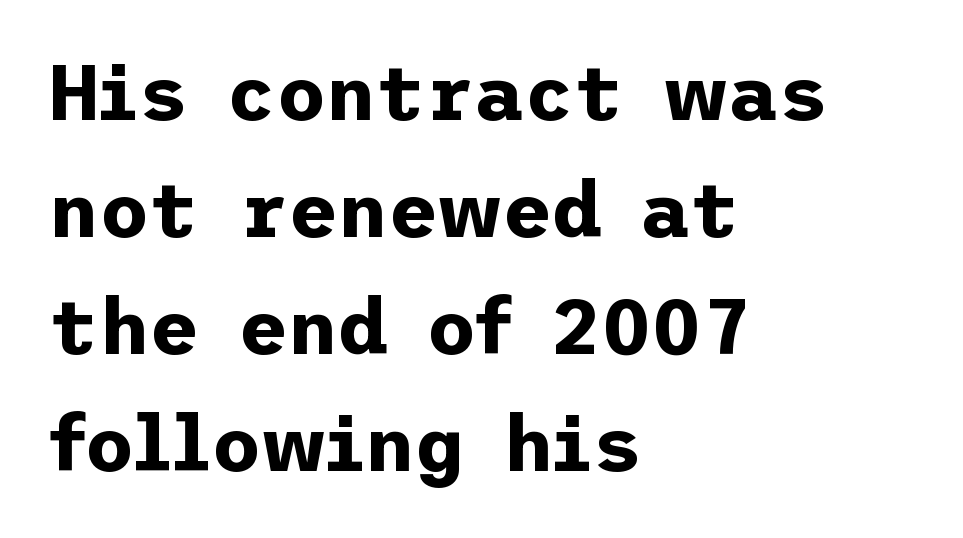
Notice how the stems are strictly vertical — no italics here. Tracking value appears to be zero — textbook default spacing. In terms of letterform style, serifs are entirely absent. The vertical gap from one line to the next is medium. The passage is arranged the way most books set body copy — flush left. Check under the words: just untouched page.
